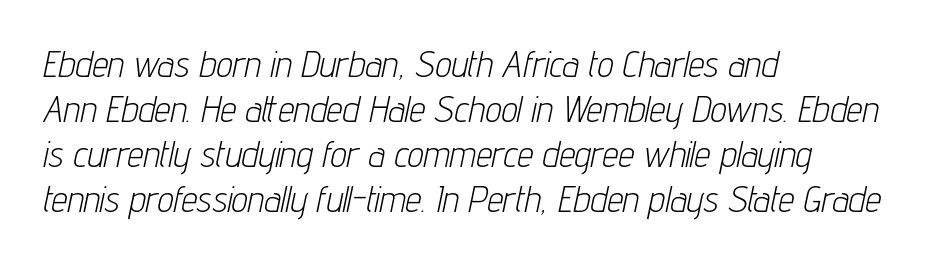
{"italic": "yes", "lean": "right", "slant_degrees": 12, "bold": "no", "weight": "light", "width": "condensed", "stroke_contrast": "low", "x_height": "medium", "monospaced": "no", "underline": "no", "align": "left", "line_spacing": "normal", "line_spacing_ratio": 1.25, "letter_spacing": "normal", "letter_spacing_em": 0.0, "glyph_px": 36}
